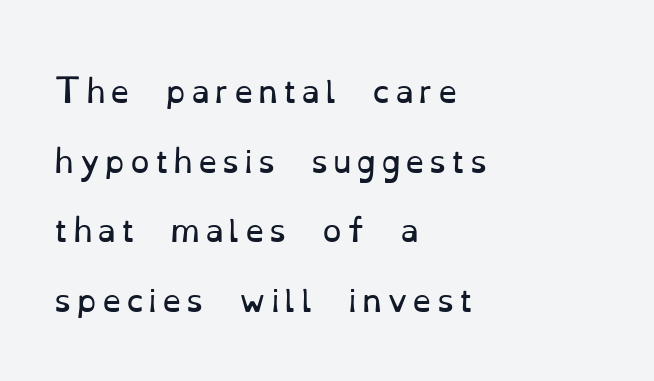
{"serif": "yes", "italic": "no", "bold": "no", "weight": "regular", "width": "normal", "stroke_contrast": "low", "x_height": "small", "monospaced": "no", "underline": "no", "align": "left", "line_spacing": "loose", "line_spacing_ratio": 2.25, "glyph_px": 31}
